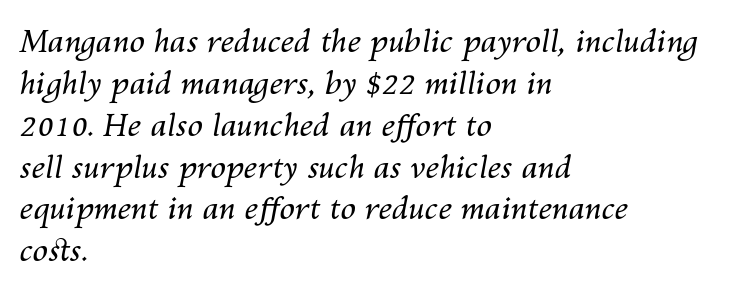
Every character sits at an angle, as italics do. The lines in this sample share a left origin and differ only in where they stop. The glyphs are unaccompanied by any horizontal stroke below them. Looks like regular typesetting: each glyph gets only the width it needs.
